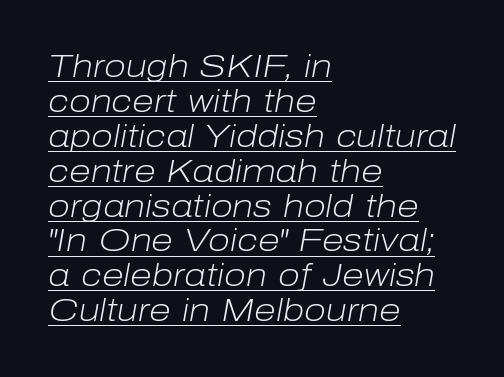
{"italic": "yes", "lean": "right", "slant_degrees": 10, "bold": "no", "weight": "light", "width": "normal", "stroke_contrast": "low", "x_height": "medium", "monospaced": "no", "underline": "yes", "align": "left", "line_spacing": "tight", "line_spacing_ratio": 1.09, "letter_spacing": "normal", "letter_spacing_em": 0.0, "glyph_px": 32}
